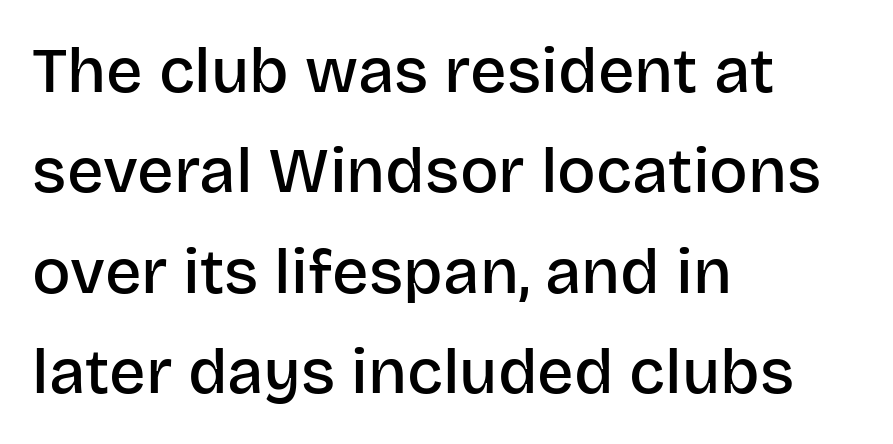
No feet cap the strokes, marking this as sans-serif type. The lines in this sample share a left origin and differ only in where they stop. Here the designer chose a conventional face with non-uniform glyph widths. Is there much room between lines? A standard amount, neither cramped nor airy. You could call the tracking neutral — neither tight nor loose. Do the letters lean? They stand straight.
